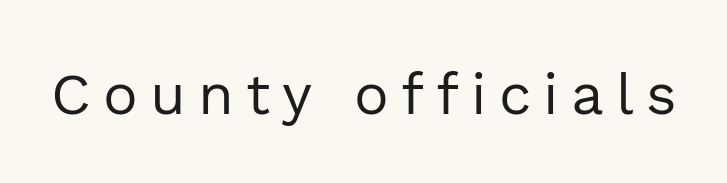
The typeface has the unassuming heft of standard copy or less. Character widths vary here, with narrow letters taking less room than wide ones. Each row of text sits above clean, open space. No feet cap the strokes, marking this as sans-serif type.
